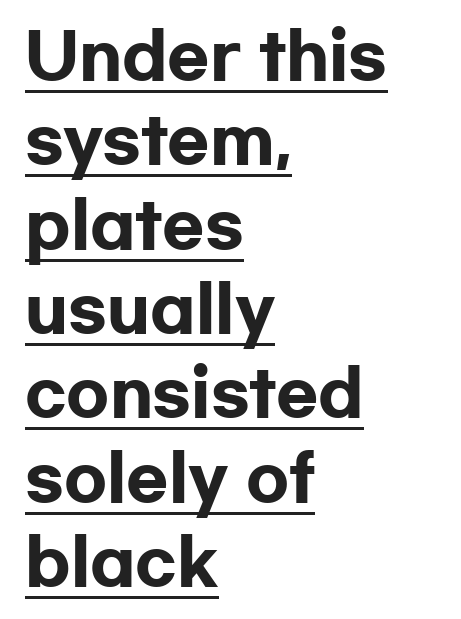
The image shows 62 px heavy, wide sans-serif type, upright; set left-aligned, normal line spacing (1.36x), normal letter spacing, underlined; low stroke contrast and a medium x-height.
